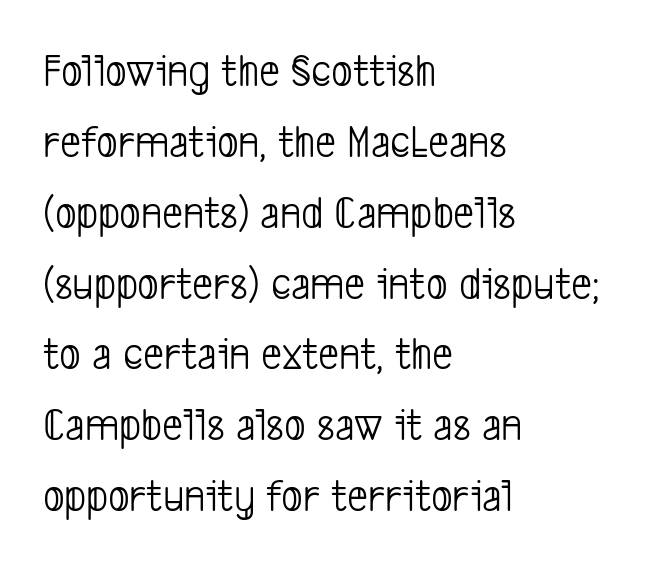
A student would call this left alignment; a typographer would say flush left, rag right. The characters are drawn with everyday or finer stroke widths. Does extra space separate the letters? No, they use regular spacing. Think of a printed novel: that variable character pitch is what you see here. Is there much room between lines? A standard amount, neither cramped nor airy. Letterform terminals end flat and unadorned throughout the passage.
